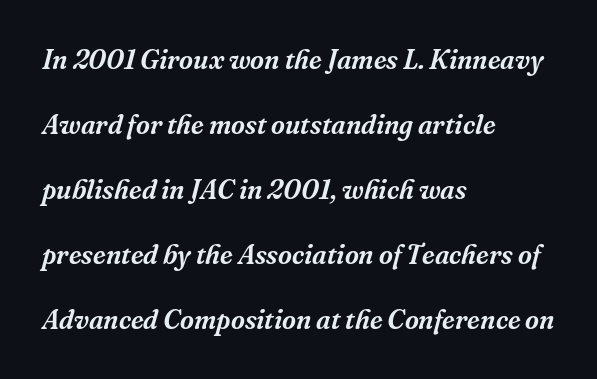
Quick note: underline off. All the whitespace from short lines collects on the right. Regarding leading, the lines here are spaced well apart. Caption: standard tracking, unaltered.
